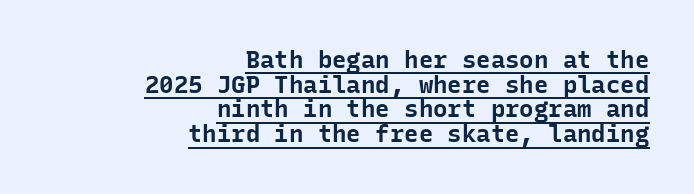
Q: Is the text bold? A: Yes.
Q: Is the text italic (slanted)? A: No, it is upright.
Q: Is the text underlined? A: Yes.
Q: How is the paragraph aligned? A: Right-aligned.
Q: Is the spacing between letters normal or unusually wide? A: Normal.
Q: Is the spacing between lines tight, normal or loose? A: Tight.
